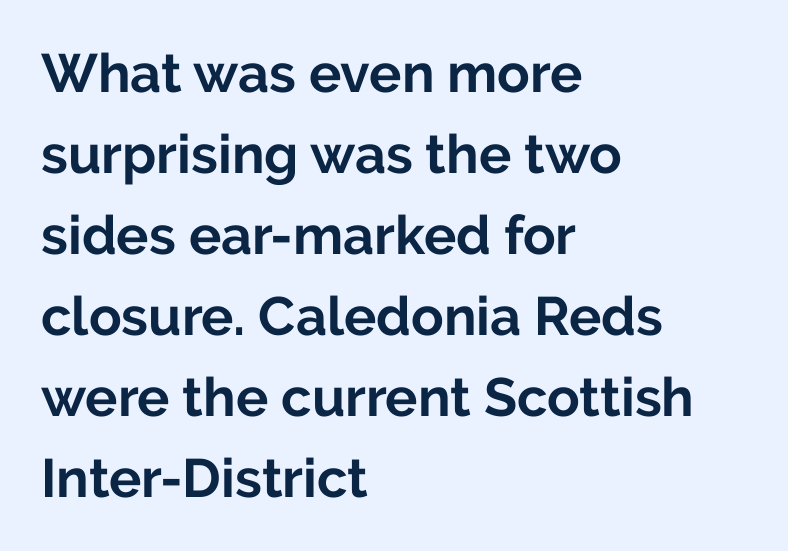
{"serif": "no", "italic": "no", "bold": "yes", "weight": "bold", "width": "normal", "stroke_contrast": "low", "x_height": "medium", "monospaced": "no", "underline": "no", "align": "left", "line_spacing": "normal", "line_spacing_ratio": 1.5, "letter_spacing": "normal", "letter_spacing_em": 0.0, "glyph_px": 54}
